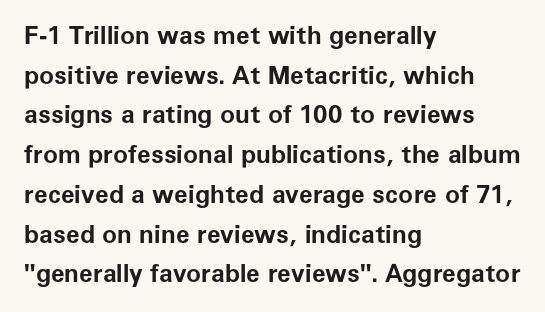
{"italic": "no", "bold": "yes", "underline": "no", "align": "left", "line_spacing": "normal", "line_spacing_ratio": 1.59, "letter_spacing": "normal", "letter_spacing_em": 0.0, "glyph_px": 25}
